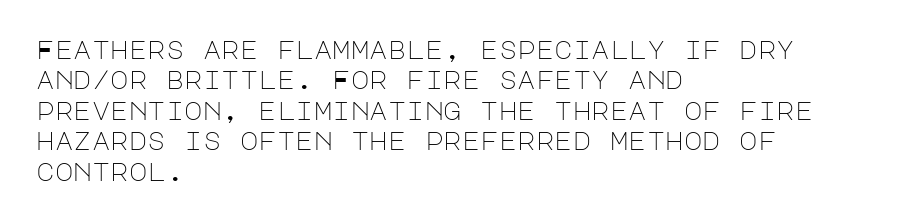
{"italic": "no", "bold": "no", "underline": "no", "align": "left", "line_spacing_ratio": 1.22, "letter_spacing": "normal", "letter_spacing_em": 0.0, "glyph_px": 25}
